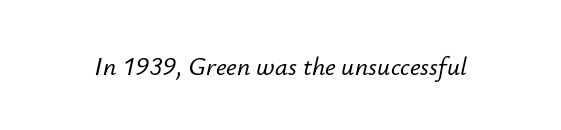
Q: Is the text italic (slanted)? A: Yes, it leans right by about 12 degrees.
Q: Is the text underlined? A: No.
Q: Is the spacing between letters normal or unusually wide? A: Normal.
